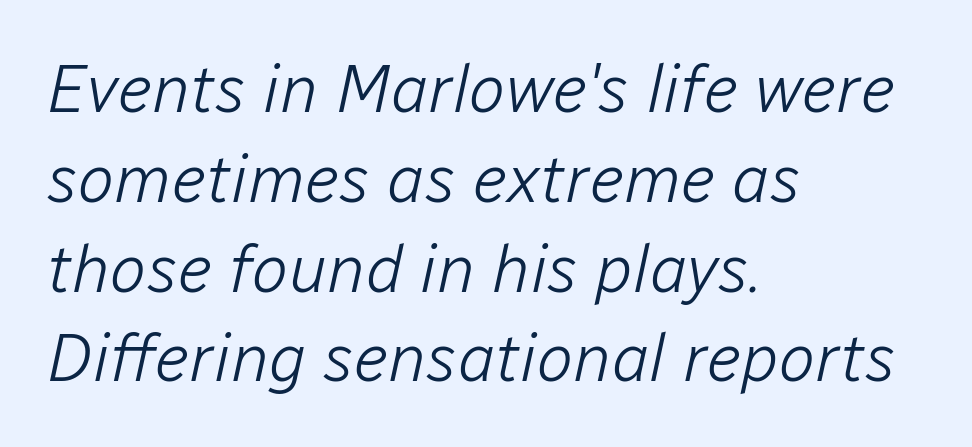
The image shows 68 px light type, italic (leaning right); set left-aligned, normal line spacing (1.32x), normal letter spacing, not underlined; low stroke contrast and a medium x-height.
